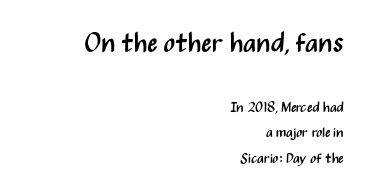
Reading top to bottom, the characters get smaller at the block break. Anything drawn beneath the words? Only blank space. Typeset ragged left — the right edge is the straight one. Ordinary non-slanted type is in use.
